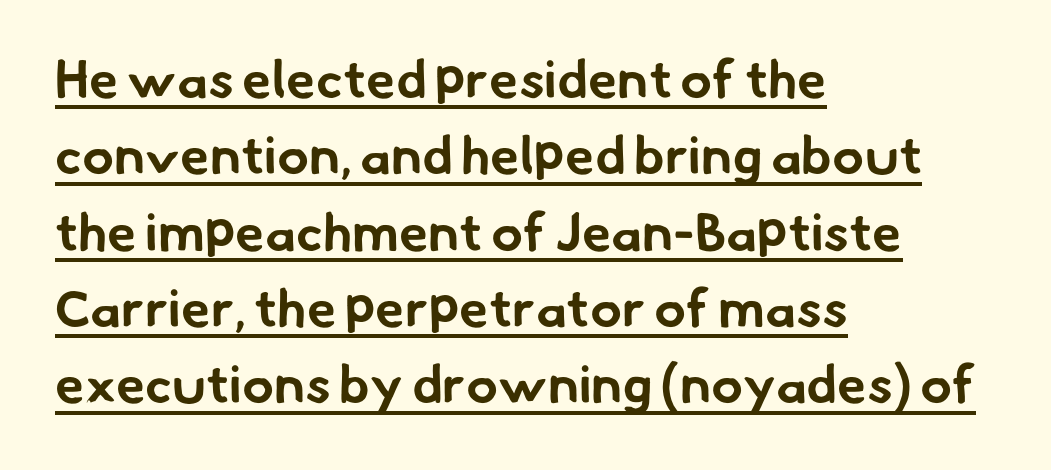
Q: Is the text bold? A: Yes.
Q: Is the typeface a serif or a sans-serif typeface? A: Sans-serif.
Q: Is the text underlined? A: Yes.
Q: How is the paragraph aligned? A: Left-aligned.
Q: Is the spacing between letters normal or unusually wide? A: Normal.
Q: Is the spacing between lines tight, normal or loose? A: Normal.
Q: Width (condensed, normal, or wide)? A: Normal.
Q: Stroke contrast? A: Low.
Q: x-height? A: Small.
Q: Monospaced? A: No.
